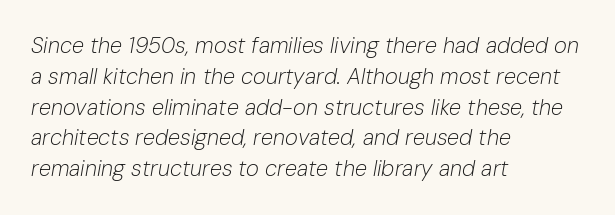
How would I describe the line gaps? Plain and ordinary. Italic? Definitely — the glyphs are oblique. Any mark beneath the type? The region is blank. The strokes are not fattened; the text isn't bold. These lines are set flush left with a ragged right edge. Spacing between characters is what you'd get straight out of the box.
